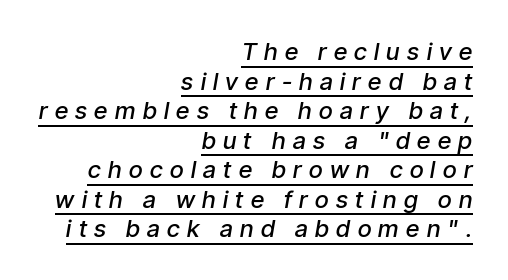
The image shows 24 px text type, italic (leaning right); set right-aligned, line spacing 1.23x, unusually wide letter spacing (+0.31 em), underlined.
